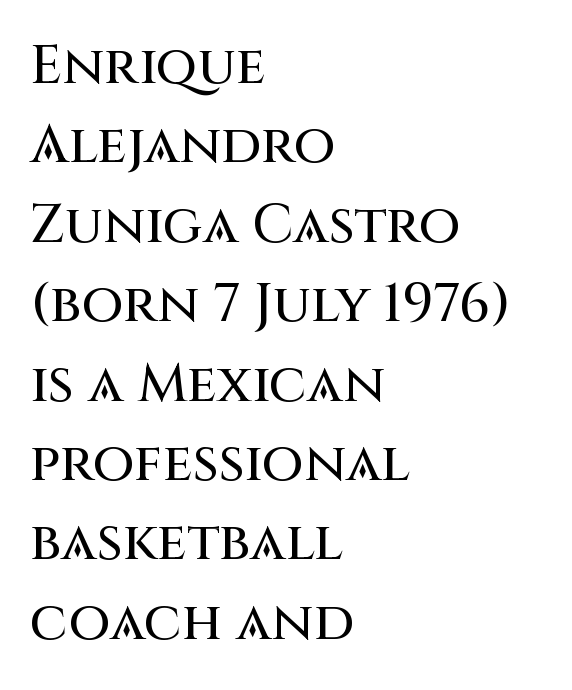
The image shows 54 px sans-serif type, upright; set left-aligned, normal line spacing (1.47x), normal letter spacing, not underlined; medium stroke contrast and a large x-height.
